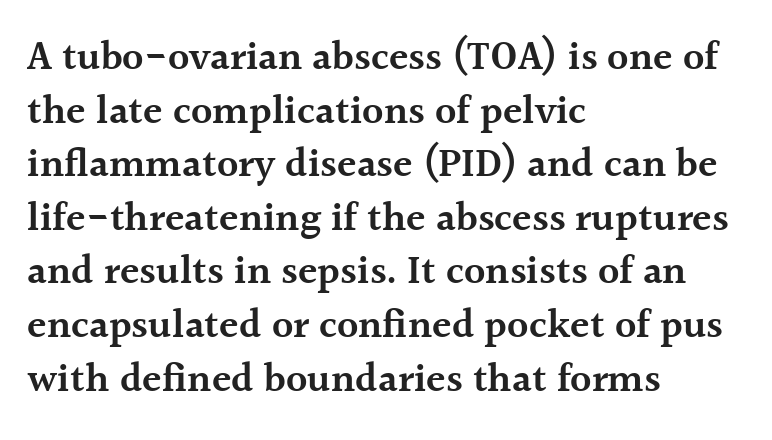
Q: Is the text bold? A: Semi-bold.
Q: Is the text italic (slanted)? A: No, it is upright.
Q: Is the typeface a serif or a sans-serif typeface? A: Serif.
Q: Is the text underlined? A: No.
Q: How is the paragraph aligned? A: Left-aligned.
Q: Is the spacing between letters normal or unusually wide? A: Normal.
Q: Is the spacing between lines tight, normal or loose? A: Normal.
Q: Width (condensed, normal, or wide)? A: Normal.
Q: x-height? A: Medium.
Q: Monospaced? A: No.
